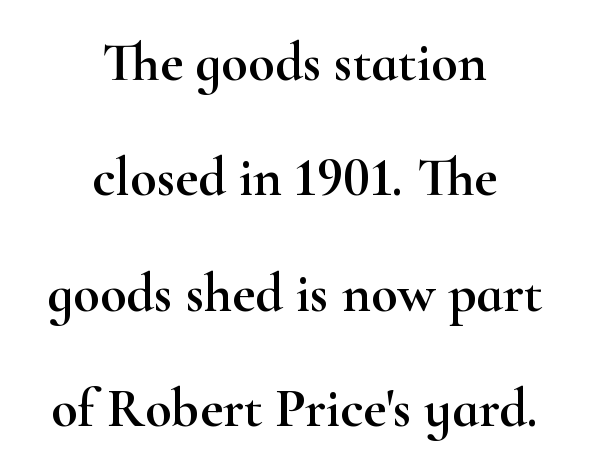
Compared with a flush-left layout, this one balances lines on the center instead. Characters remain perfectly vertical along every line. The letterforms sit shoulder to shoulder at normal distance. Type without underlining. The face used here is proportionally spaced, like ordinary book or web type. The face used here is seriffed, in the tradition of book romans.
